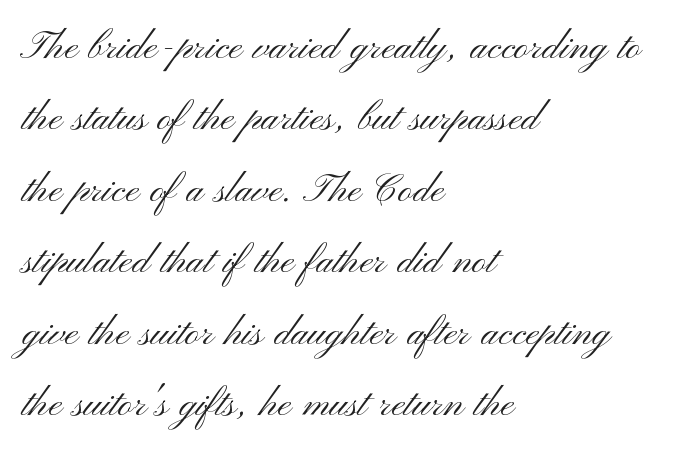
Q: Is the text bold? A: No.
Q: Is the text italic (slanted)? A: Yes.
Q: Is the typeface a serif or a sans-serif typeface? A: Sans-serif.
Q: Is the text underlined? A: No.
Q: How is the paragraph aligned? A: Left-aligned.
Q: Is the spacing between letters normal or unusually wide? A: Normal.
Q: Is the spacing between lines tight, normal or loose? A: Normal.
Q: Width (condensed, normal, or wide)? A: Wide.
Q: Stroke contrast? A: Medium.
Q: x-height? A: Small.
Q: Monospaced? A: No.
